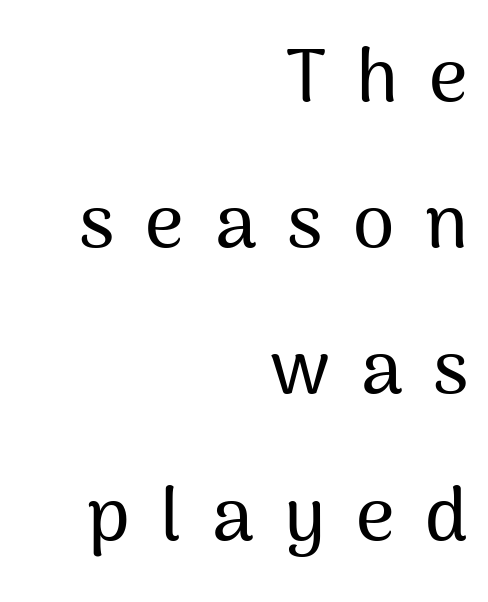
Q: Is the text italic (slanted)? A: No, it is upright.
Q: Is the typeface a serif or a sans-serif typeface? A: Sans-serif.
Q: Is the text underlined? A: No.
Q: How is the paragraph aligned? A: Right-aligned.
Q: Is the spacing between letters normal or unusually wide? A: Unusually wide.
Q: Is the spacing between lines tight, normal or loose? A: Loose.
Q: Width (condensed, normal, or wide)? A: Normal.
Q: Stroke contrast? A: Medium.
Q: x-height? A: Medium.
Q: Monospaced? A: No.
